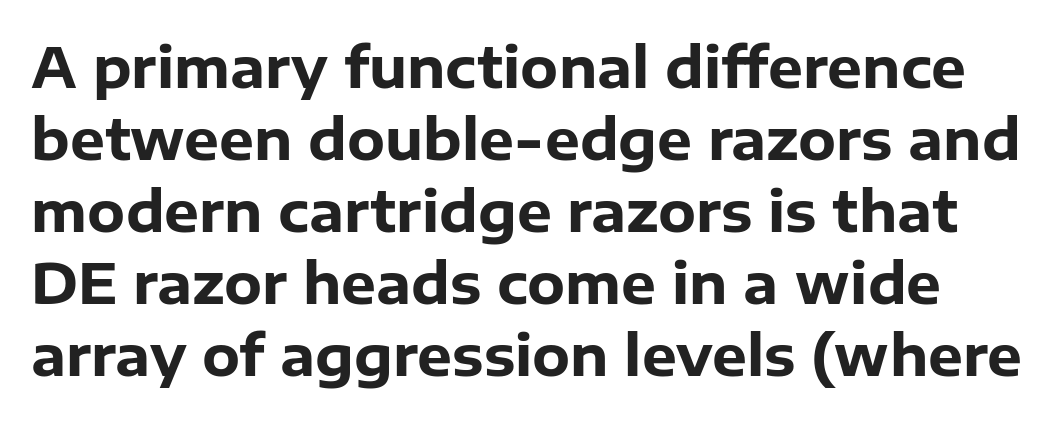
The image shows 55 px heavy sans-serif type, upright; set normal line spacing (1.31x), normal letter spacing, not underlined; low stroke contrast and a medium x-height.
